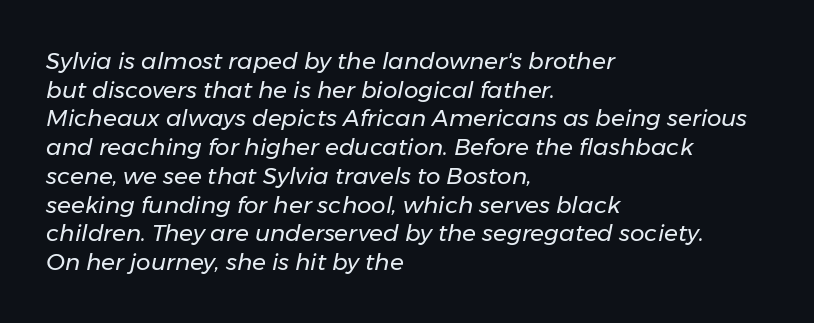
Q: Is the text bold? A: No.
Q: Is the text italic (slanted)? A: Yes, it leans right by about 11 degrees.
Q: Is the text underlined? A: No.
Q: How is the paragraph aligned? A: Left-aligned.
Q: Is the spacing between letters normal or unusually wide? A: Normal.
Q: Is the spacing between lines tight, normal or loose? A: Normal.
